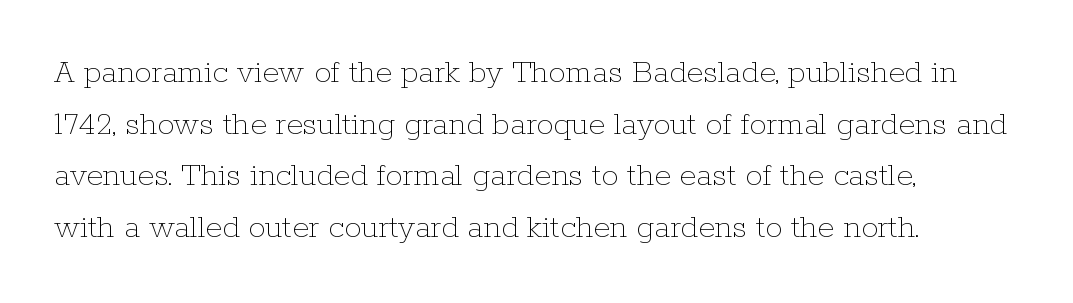
{"italic": "no", "bold": "no", "weight": "thin", "width": "normal", "stroke_contrast": "low", "x_height": "medium", "monospaced": "no", "underline": "no", "align": "left", "line_spacing": "normal", "line_spacing_ratio": 1.52, "letter_spacing": "normal", "letter_spacing_em": 0.0, "glyph_px": 34}
